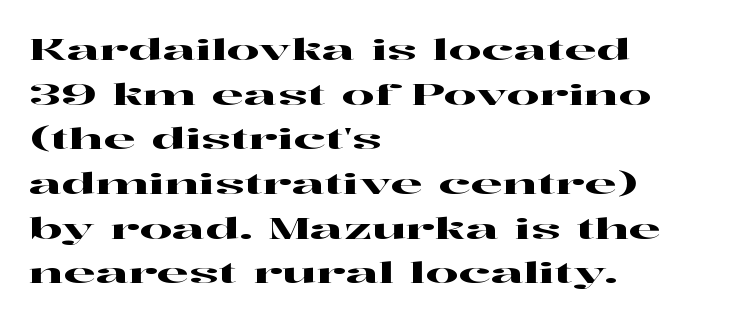
{"serif": "yes", "italic": "no", "width": "wide", "stroke_contrast": "high", "x_height": "medium", "monospaced": "no", "underline": "no", "align": "left", "line_spacing": "normal", "line_spacing_ratio": 1.54, "letter_spacing": "normal", "letter_spacing_em": 0.0, "glyph_px": 29}
